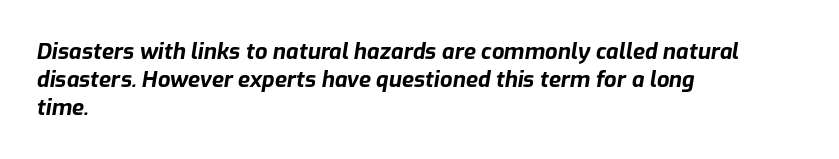
The image shows 22 px bold type, italic (leaning right); set left-aligned, normal line spacing (1.27x), normal letter spacing, not underlined.
